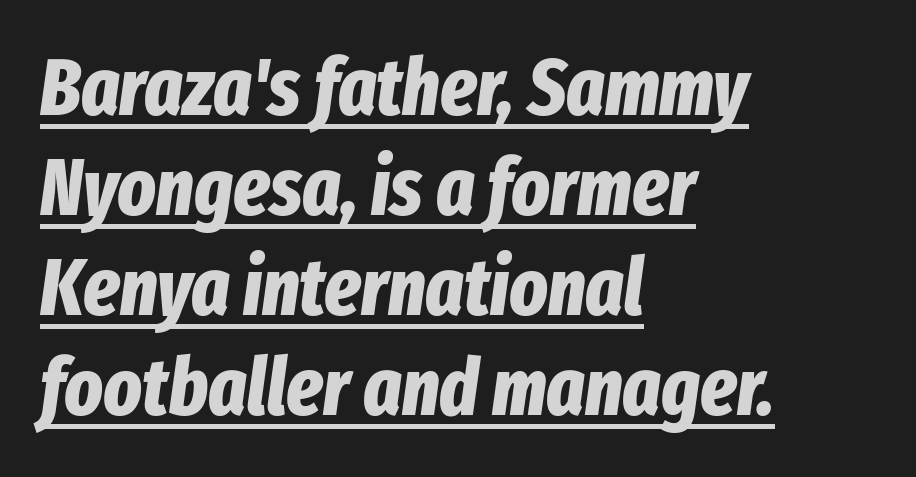
The image shows 80 px bold, condensed type, italic (leaning right); set left-aligned, normal line spacing (1.25x), normal letter spacing, underlined; low stroke contrast and a medium x-height.
